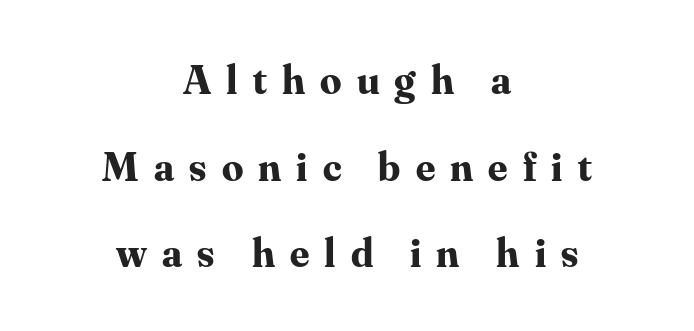
In terms of weight, the rendering is a true, heavy bold. A typesetter would label this face a serif. Posture: straight, roman, zero tilt. Reading down the block, each line starts at a different indent, mirrored at its end. This block would shrink considerably if given ordinary leading; it's expanded now.
